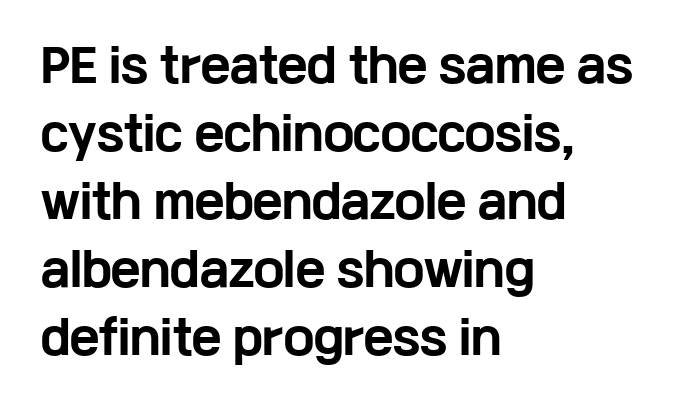
Q: Is the text bold? A: Yes.
Q: Is the text italic (slanted)? A: No, it is upright.
Q: Is the typeface a serif or a sans-serif typeface? A: Sans-serif.
Q: Is the text underlined? A: No.
Q: How is the paragraph aligned? A: Left-aligned.
Q: Is the spacing between letters normal or unusually wide? A: Normal.
Q: Is the spacing between lines tight, normal or loose? A: Normal.
Q: Width (condensed, normal, or wide)? A: Wide.
Q: Stroke contrast? A: Low.
Q: x-height? A: Medium.
Q: Monospaced? A: No.
